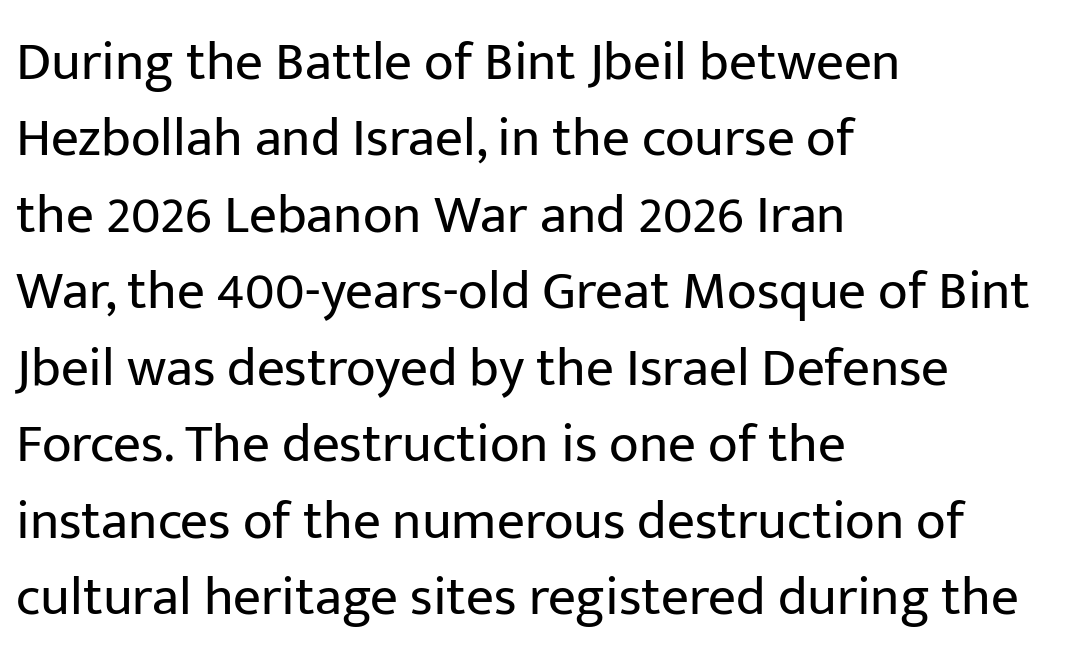
The ragged edge is on the right, which tells us the setting is flush left. Heaviness? Minimal to ordinary, like unemphasized prose. Quick note: underline off. Every stem runs plumb, perpendicular to the baseline. Short note: letters normally spaced.
